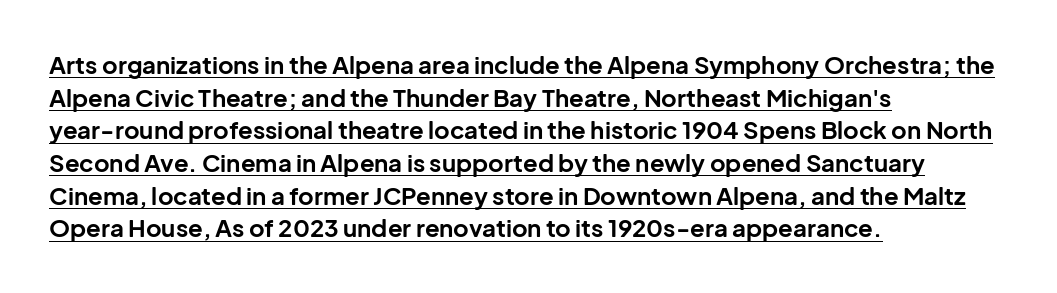
The image shows 24 px bold type, upright; set left-aligned, normal line spacing (1.36x), normal letter spacing, underlined.
